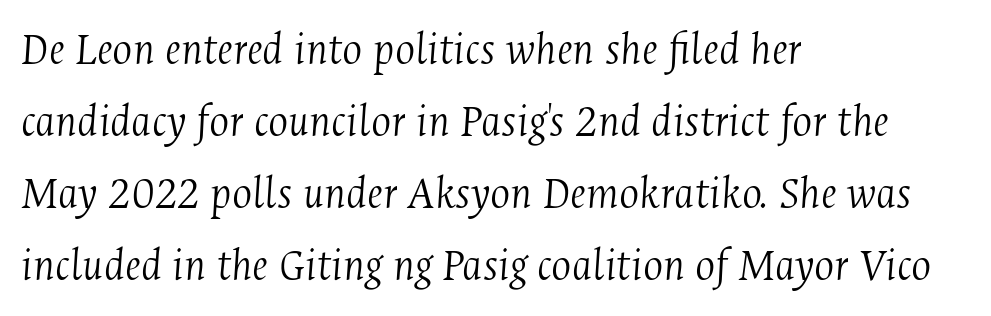
Q: Is the text bold? A: No.
Q: Is the text italic (slanted)? A: Yes, it leans right by about 4 degrees.
Q: Is the typeface a serif or a sans-serif typeface? A: Serif.
Q: Is the text underlined? A: No.
Q: How is the paragraph aligned? A: Left-aligned.
Q: Is the spacing between letters normal or unusually wide? A: Normal.
Q: Is the spacing between lines tight, normal or loose? A: Normal.
Q: Width (condensed, normal, or wide)? A: Condensed.
Q: Stroke contrast? A: Medium.
Q: x-height? A: Medium.
Q: Monospaced? A: No.
